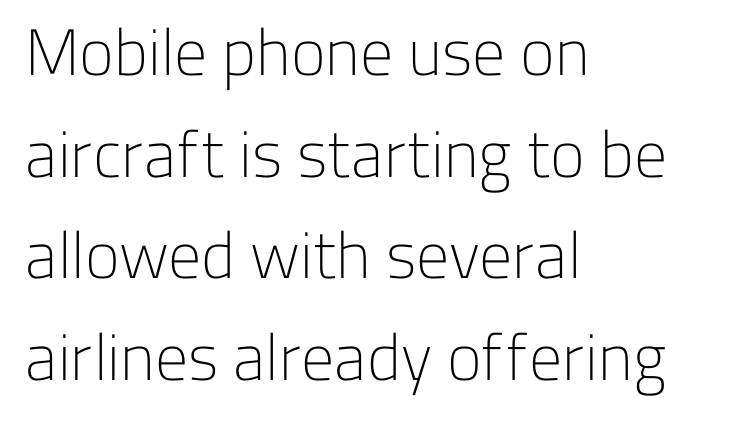
{"serif": "no", "italic": "no", "bold": "no", "weight": "light", "width": "normal", "stroke_contrast": "low", "x_height": "medium", "monospaced": "no", "underline": "no", "align": "left", "line_spacing": "normal", "line_spacing_ratio": 1.54, "letter_spacing": "normal", "letter_spacing_em": 0.0, "glyph_px": 66}
